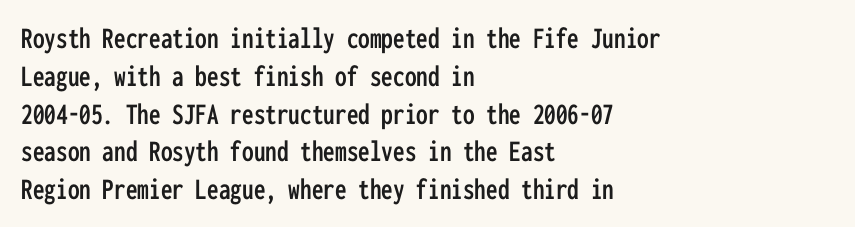
{"serif": "no", "italic": "no", "width": "condensed", "stroke_contrast": "low", "x_height": "medium", "monospaced": "yes", "underline": "no", "align": "left", "line_spacing_ratio": 1.22, "letter_spacing": "normal", "letter_spacing_em": 0.0, "glyph_px": 31}
